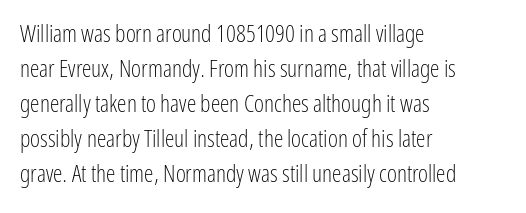
The image shows 24 px text type, upright; set left-aligned, normal line spacing (1.46x), normal letter spacing, not underlined.
